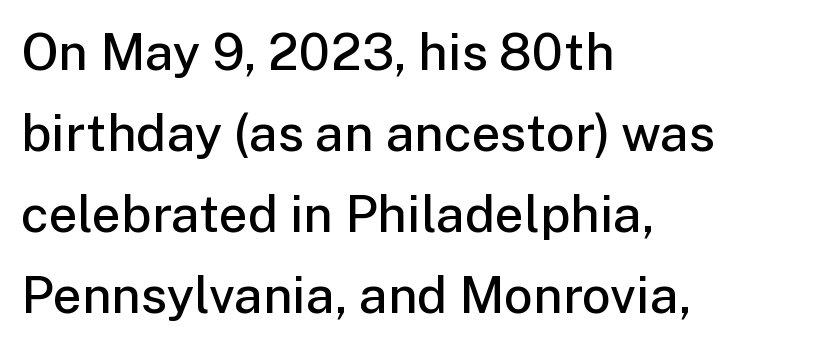
A typesetter would call this proportional, since set widths differ per character. Compared with typical body copy, the letter spacing here is the same. If you drew a line through each stem, it would be perfectly vertical. Underline: absent.
